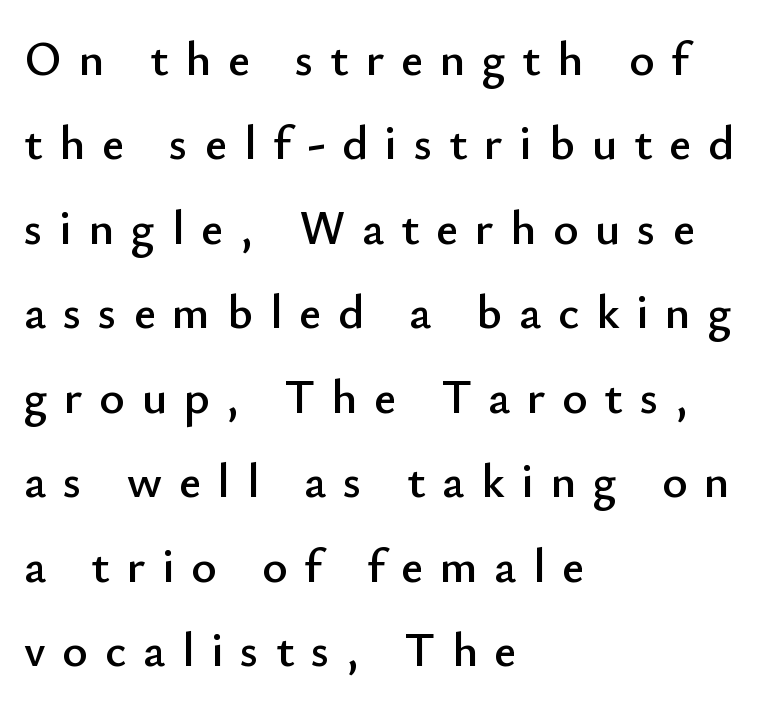
The image shows 48 px sans-serif type, upright; set left-aligned, line spacing 1.76x, unusually wide letter spacing (+0.35 em), not underlined; low stroke contrast and a small x-height.
